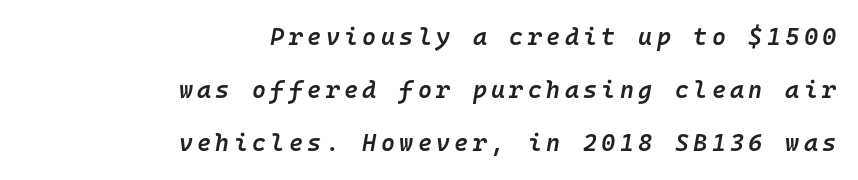
Q: Is the text bold? A: Semi-bold.
Q: Is the text italic (slanted)? A: Yes, it leans right by about 10 degrees.
Q: Is the text underlined? A: No.
Q: How is the paragraph aligned? A: Right-aligned.
Q: Is the spacing between lines tight, normal or loose? A: Loose.
